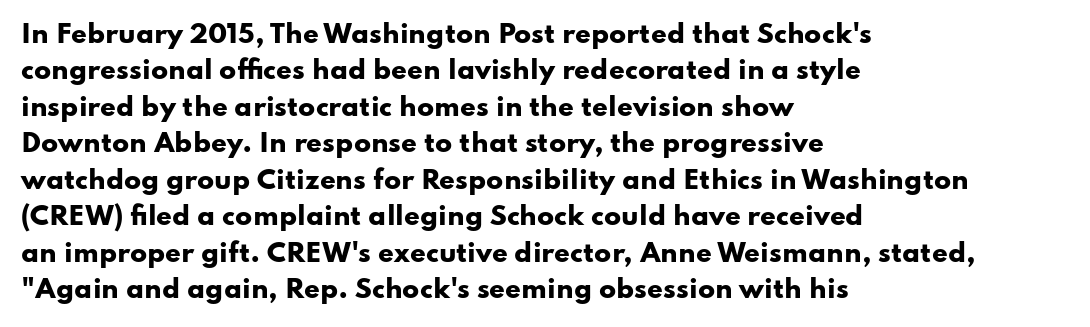
The image shows 25 px bold type, upright; set left-aligned, normal line spacing (1.46x), normal letter spacing, not underlined.
